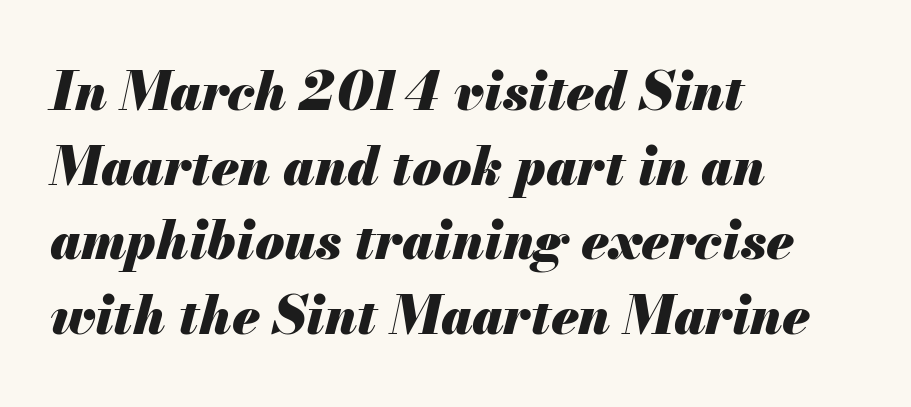
{"italic": "yes", "lean": "right", "slant_degrees": 13, "bold": "yes", "weight": "heavy", "width": "normal", "stroke_contrast": "medium", "x_height": "small", "monospaced": "no", "underline": "no", "align": "left", "line_spacing": "normal", "line_spacing_ratio": 1.41, "letter_spacing": "normal", "letter_spacing_em": 0.0, "glyph_px": 53}
